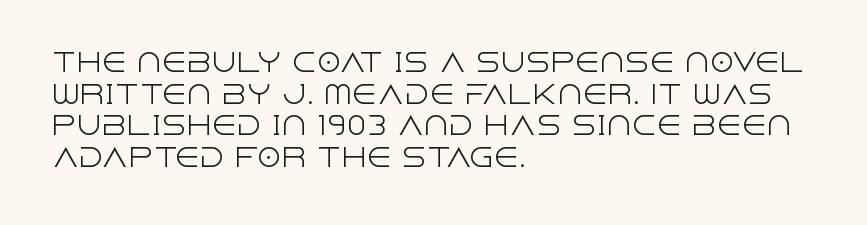
The characters are drawn with everyday or finer stroke widths. The string is rendered with underlining switched off. Leading matches the norm, producing a regular column. This sample uses plain, unmodified letter spacing.
